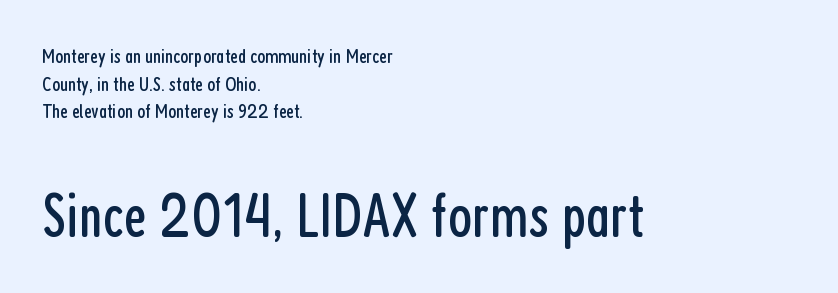
{"serif": "no", "italic": "no", "bold": "no", "weight": "regular", "width": "condensed", "stroke_contrast": "low", "x_height": "medium", "monospaced": "no", "underline": "no", "align": "left", "line_spacing": "normal", "line_spacing_ratio": 1.32, "letter_spacing": "normal", "letter_spacing_em": 0.0, "larger_block": "second", "size_ratio": 2.95, "glyph_px": 62}
